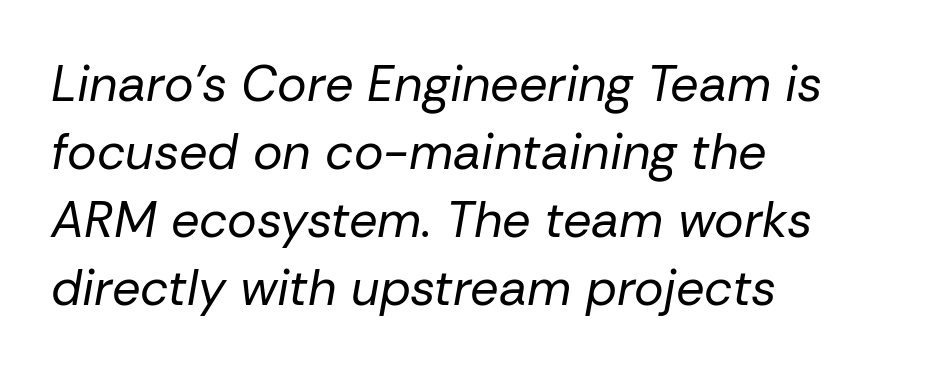
{"italic": "yes", "lean": "right", "slant_degrees": 10, "bold": "no", "weight": "regular", "width": "normal", "stroke_contrast": "low", "x_height": "medium", "monospaced": "no", "underline": "no", "align": "left", "line_spacing": "normal", "line_spacing_ratio": 1.36, "letter_spacing": "normal", "letter_spacing_em": 0.0, "glyph_px": 50}
